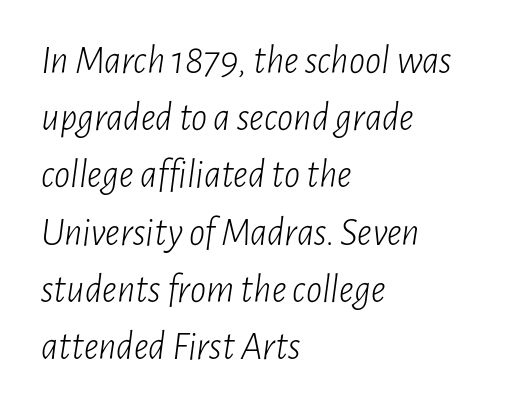
{"italic": "yes", "lean": "right", "slant_degrees": 7, "bold": "no", "weight": "light", "width": "condensed", "stroke_contrast": "low", "x_height": "medium", "monospaced": "no", "underline": "no", "align": "left", "line_spacing": "normal", "line_spacing_ratio": 1.43, "letter_spacing": "normal", "letter_spacing_em": 0.0, "glyph_px": 40}
